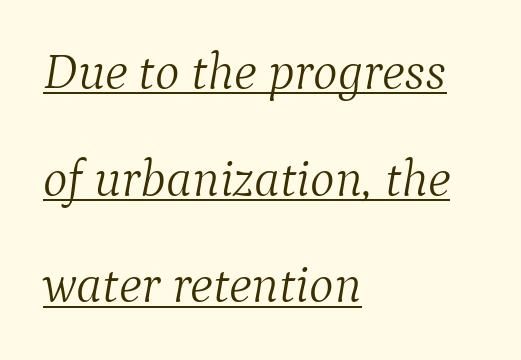
{"serif": "yes", "italic": "yes", "lean": "right", "slant_degrees": 9, "bold": "no", "weight": "light", "width": "normal", "stroke_contrast": "medium", "x_height": "medium", "monospaced": "no", "underline": "yes", "align": "left", "line_spacing": "loose", "line_spacing_ratio": 2.05, "letter_spacing": "normal", "letter_spacing_em": 0.0, "glyph_px": 52}
